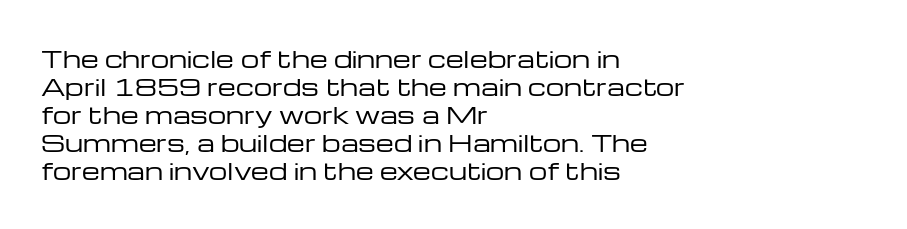
Q: Is the text bold? A: No.
Q: Is the text italic (slanted)? A: No, it is upright.
Q: Is the text underlined? A: No.
Q: How is the paragraph aligned? A: Left-aligned.
Q: Is the spacing between letters normal or unusually wide? A: Normal.
